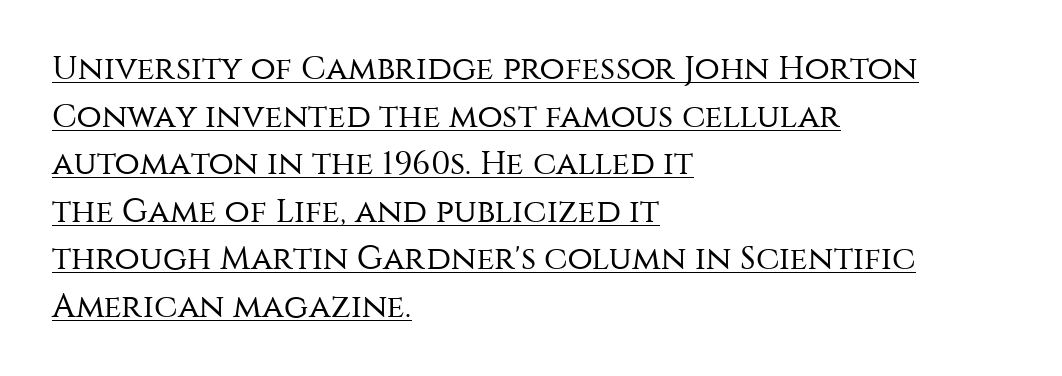
Interline gaps are of average width in this sample. This rendering leaves character spacing at its baseline value. Think standard paragraph weight, or any step lighter than that. Proportional: the letters do not fall into vertical columns. Ordinary non-slanted type is in use. These lines stack with their left ends in a neat column.
